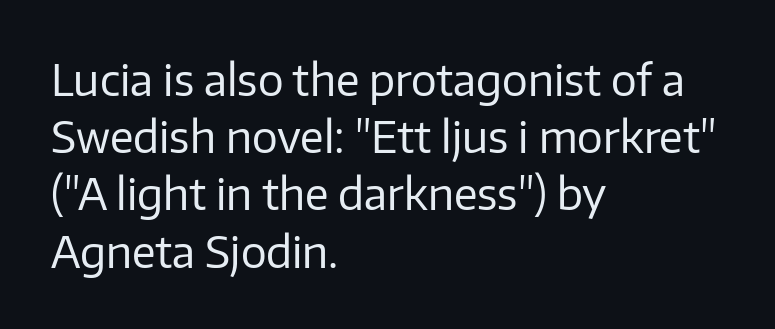
Q: Is the text bold? A: No.
Q: Is the text italic (slanted)? A: No, it is upright.
Q: Is the typeface a serif or a sans-serif typeface? A: Sans-serif.
Q: Is the text underlined? A: No.
Q: How is the paragraph aligned? A: Left-aligned.
Q: Is the spacing between letters normal or unusually wide? A: Normal.
Q: Is the spacing between lines tight, normal or loose? A: Normal.
Q: Width (condensed, normal, or wide)? A: Normal.
Q: Stroke contrast? A: Low.
Q: x-height? A: Medium.
Q: Monospaced? A: No.
